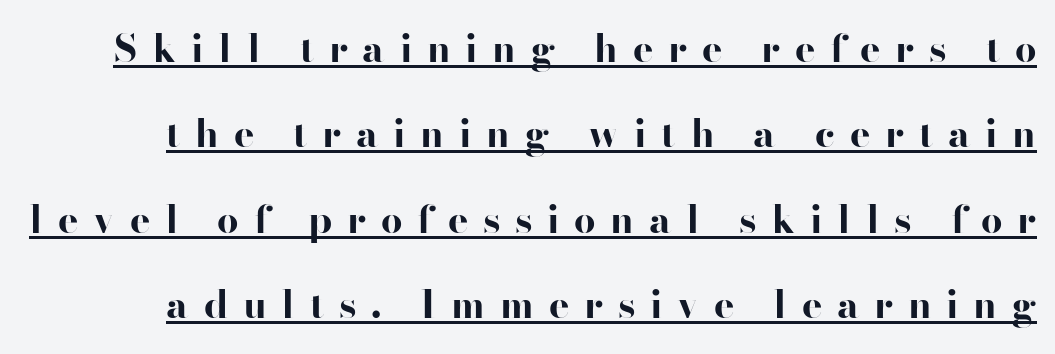
The image shows 38 px bold, wide sans-serif type, upright; set loose line spacing (2.25x), unusually wide letter spacing (+0.39 em), underlined; high stroke contrast and a small x-height.
